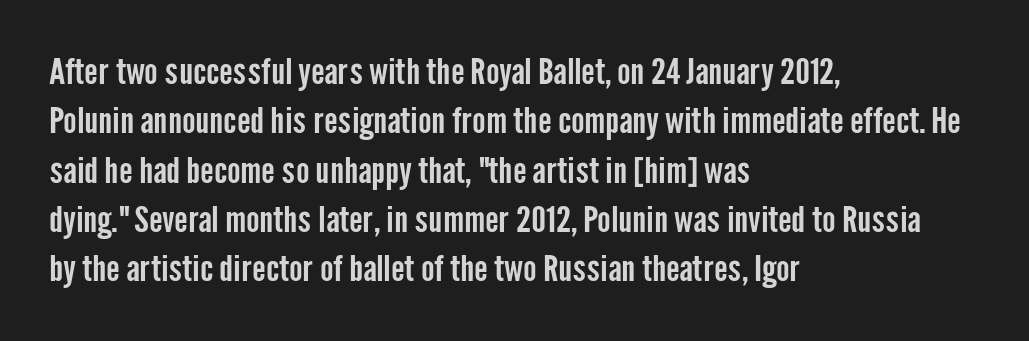
Q: Is the text italic (slanted)? A: No, it is upright.
Q: Is the typeface a serif or a sans-serif typeface? A: Sans-serif.
Q: Is the text underlined? A: No.
Q: How is the paragraph aligned? A: Left-aligned.
Q: Is the spacing between letters normal or unusually wide? A: Normal.
Q: Is the spacing between lines tight, normal or loose? A: Normal.
Q: Width (condensed, normal, or wide)? A: Condensed.
Q: Stroke contrast? A: Low.
Q: x-height? A: Medium.
Q: Monospaced? A: No.
